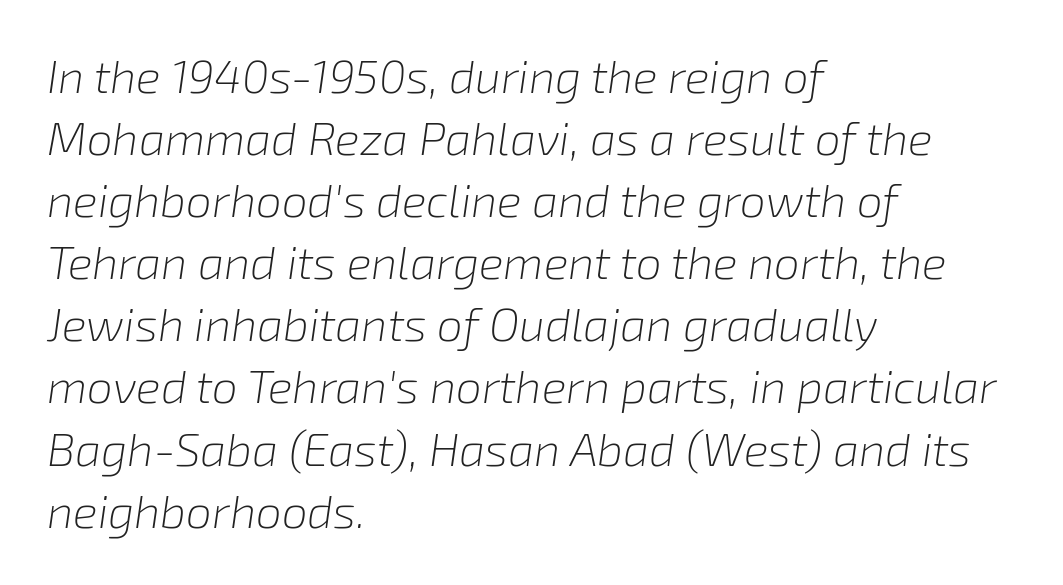
The image shows 46 px light type, italic (leaning right); set left-aligned, normal line spacing (1.35x), normal letter spacing, not underlined; low stroke contrast and a medium x-height.
